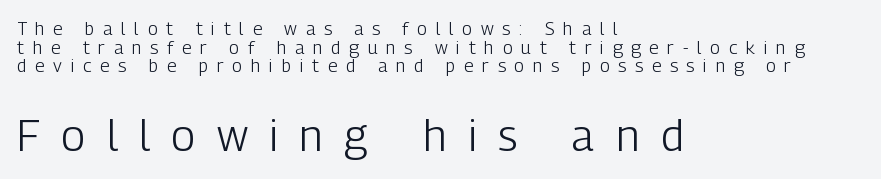
{"serif": "no", "italic": "no", "bold": "no", "weight": "light", "width": "condensed", "stroke_contrast": "low", "x_height": "medium", "monospaced": "no", "underline": "no", "align": "left", "line_spacing": "tight", "line_spacing_ratio": 1.04, "letter_spacing": "wide", "letter_spacing_em": 0.49, "larger_block": "second", "size_ratio": 2.44, "glyph_px": 44}
